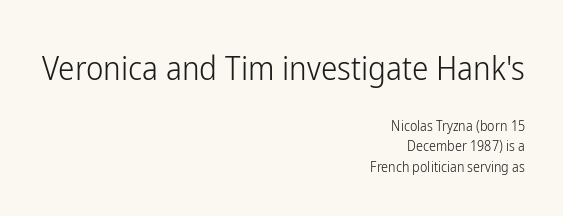
The image shows 33 px light, condensed sans-serif type, upright; set right-aligned, normal line spacing (1.47x), normal letter spacing, not underlined; the first (top) block is 2.36x larger; low stroke contrast and a medium x-height.
